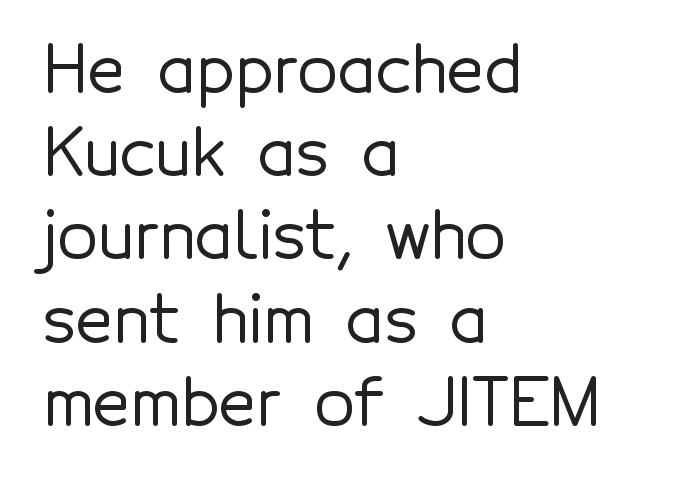
Q: Is the text italic (slanted)? A: No, it is upright.
Q: Is the typeface a serif or a sans-serif typeface? A: Sans-serif.
Q: Is the text underlined? A: No.
Q: How is the paragraph aligned? A: Left-aligned.
Q: Is the spacing between letters normal or unusually wide? A: Normal.
Q: Is the spacing between lines tight, normal or loose? A: Normal.
Q: Width (condensed, normal, or wide)? A: Normal.
Q: x-height? A: Medium.
Q: Monospaced? A: No.
